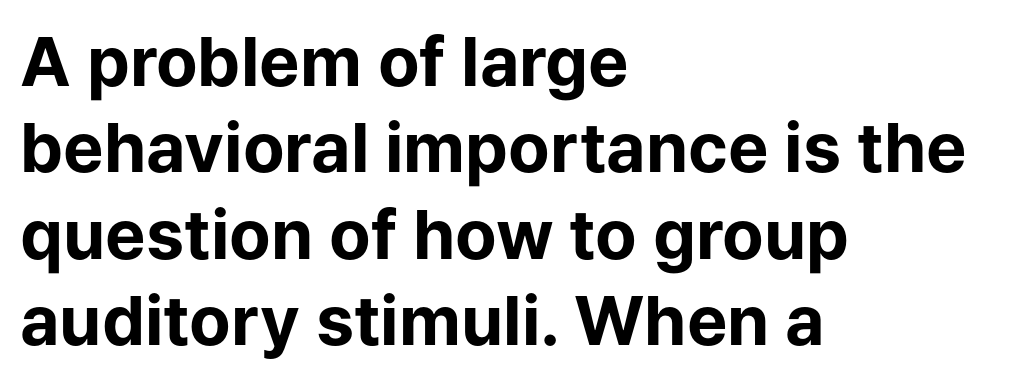
The image shows 68 px bold sans-serif type, upright; set left-aligned, normal line spacing (1.27x), normal letter spacing, not underlined; low stroke contrast and a medium x-height.
